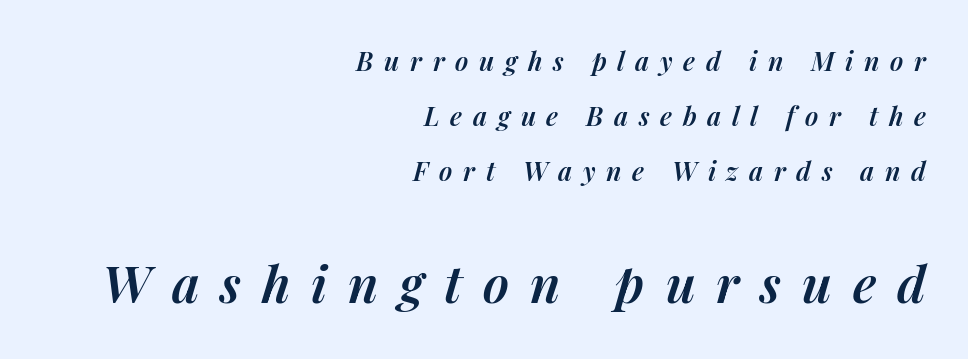
Q: Is the text bold? A: Semi-bold.
Q: Is the text italic (slanted)? A: Yes, it leans right by about 14 degrees.
Q: Is the text underlined? A: No.
Q: How is the paragraph aligned? A: Right-aligned.
Q: Is the spacing between letters normal or unusually wide? A: Unusually wide.
Q: Is the spacing between lines tight, normal or loose? A: Loose.
Q: Which block of text is set in a larger size, the first (top) or the second (bottom)? A: The second (bottom) one.
Q: Width (condensed, normal, or wide)? A: Normal.
Q: Stroke contrast? A: Medium.
Q: x-height? A: Medium.
Q: Monospaced? A: No.
